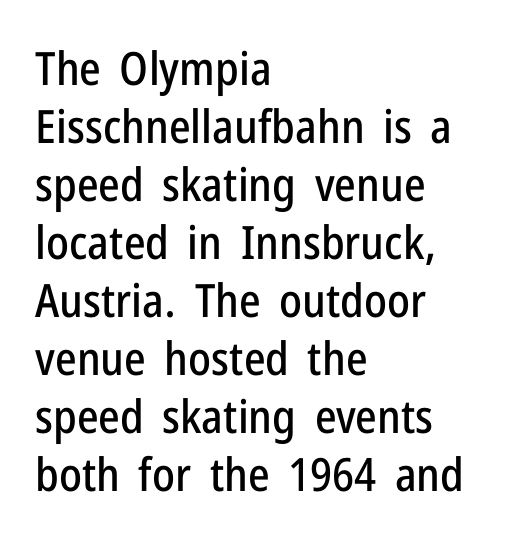
{"serif": "no", "italic": "no", "width": "condensed", "stroke_contrast": "low", "x_height": "medium", "monospaced": "no", "underline": "no", "align": "left", "line_spacing": "normal", "line_spacing_ratio": 1.26, "letter_spacing": "normal", "letter_spacing_em": 0.0, "glyph_px": 46}
